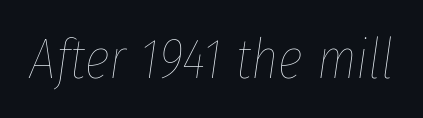
The image shows 57 px thin, condensed type, italic (leaning right); set normal letter spacing, not underlined; low stroke contrast and a medium x-height.
